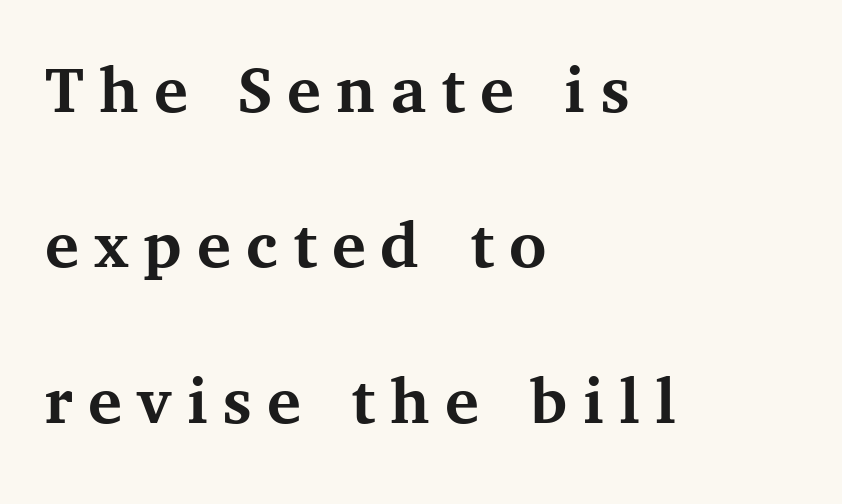
Q: Is the text bold? A: Yes.
Q: Is the text italic (slanted)? A: No, it is upright.
Q: Is the typeface a serif or a sans-serif typeface? A: Serif.
Q: Is the text underlined? A: No.
Q: How is the paragraph aligned? A: Left-aligned.
Q: Is the spacing between letters normal or unusually wide? A: Unusually wide.
Q: Is the spacing between lines tight, normal or loose? A: Loose.
Q: Width (condensed, normal, or wide)? A: Normal.
Q: Stroke contrast? A: Medium.
Q: x-height? A: Medium.
Q: Monospaced? A: No.
